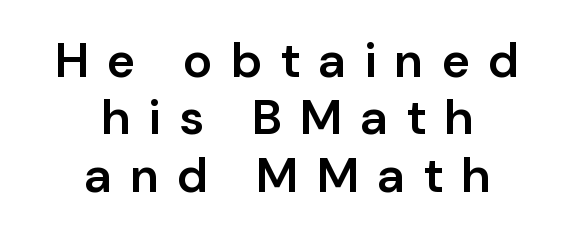
Notice how the passage keeps no hard edge, just a central spine. Set as a demibold, roughly 600 on the weight scale. Clear beneath every line of the passage. What stands out about the letter spacing? Its width — letters are far apart. Note: no serifs on the glyphs.
